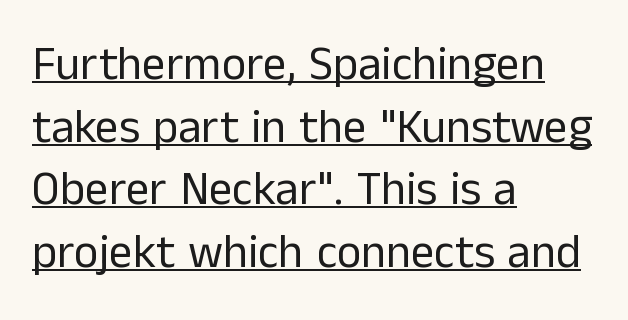
{"serif": "no", "italic": "no", "bold": "no", "weight": "regular", "width": "normal", "stroke_contrast": "low", "x_height": "medium", "monospaced": "no", "underline": "yes", "align": "left", "line_spacing": "normal", "line_spacing_ratio": 1.33, "letter_spacing": "normal", "letter_spacing_em": 0.0, "glyph_px": 47}
